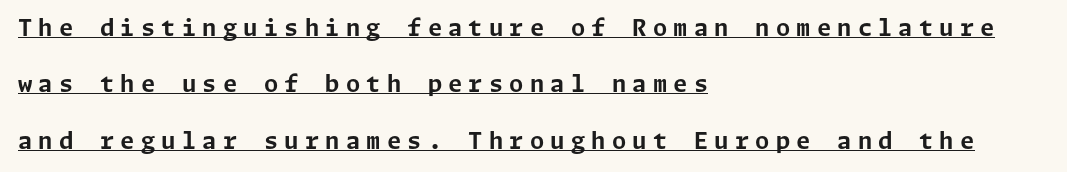
{"italic": "no", "bold": "yes", "underline": "yes", "align": "left", "line_spacing": "loose", "line_spacing_ratio": 2.45, "letter_spacing": "wide", "letter_spacing_em": 0.27, "glyph_px": 23}
